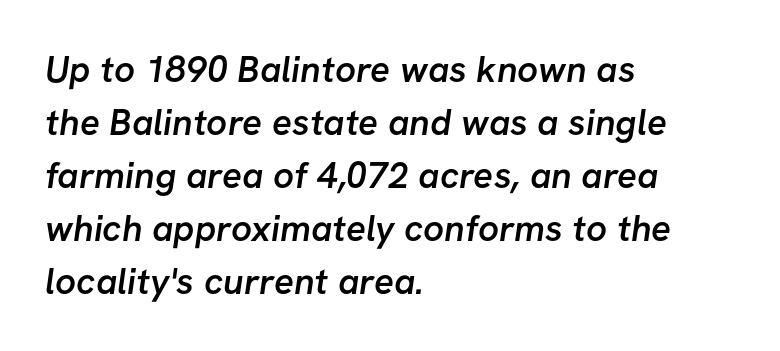
{"serif": "no", "bold": "semi", "weight": "semibold", "width": "normal", "stroke_contrast": "low", "x_height": "medium", "monospaced": "no", "underline": "no", "align": "left", "line_spacing": "normal", "line_spacing_ratio": 1.43, "letter_spacing": "normal", "letter_spacing_em": 0.0, "glyph_px": 37}
